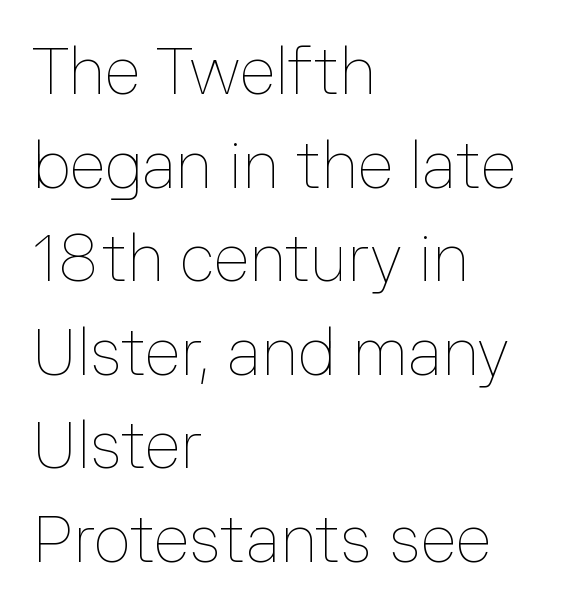
Weight: in the light-to-regular range. Characters follow at the spacing the type designer built in. Do the characters align in a grid? No, the font is proportional. Successive baselines arrive at the customary interval. The ragged edge is on the right, which tells us the setting is flush left. A roman cut, with each character standing at attention.
